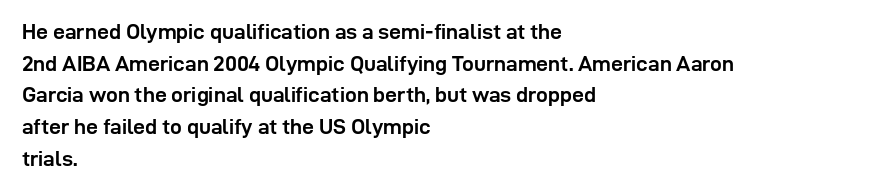
{"italic": "no", "bold": "yes", "underline": "no", "align": "left", "line_spacing": "normal", "line_spacing_ratio": 1.51, "letter_spacing": "normal", "letter_spacing_em": 0.0, "glyph_px": 21}
